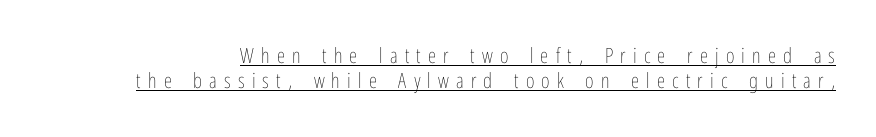
Q: Is the text bold? A: No.
Q: Is the text italic (slanted)? A: No, it is upright.
Q: Is the text underlined? A: Yes.
Q: Is the spacing between letters normal or unusually wide? A: Unusually wide.
